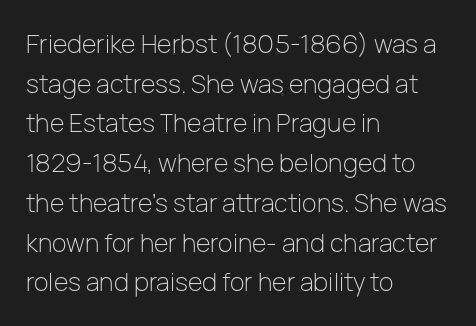
Q: Is the text bold? A: No.
Q: Is the text italic (slanted)? A: No, it is upright.
Q: Is the text underlined? A: No.
Q: How is the paragraph aligned? A: Left-aligned.
Q: Is the spacing between letters normal or unusually wide? A: Normal.
Q: Is the spacing between lines tight, normal or loose? A: Normal.
